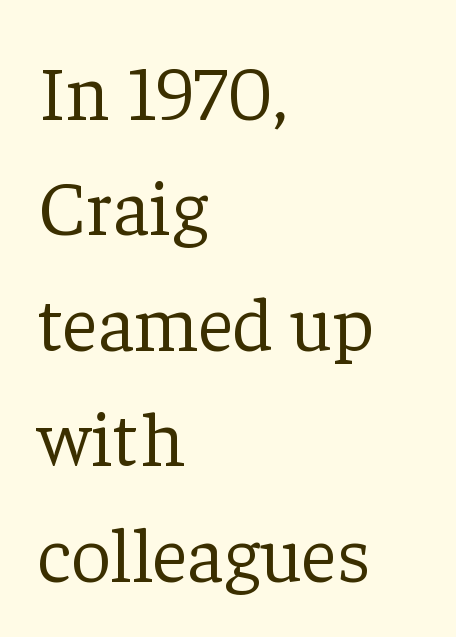
Q: Is the text bold? A: No.
Q: Is the text italic (slanted)? A: No, it is upright.
Q: Is the typeface a serif or a sans-serif typeface? A: Serif.
Q: Is the text underlined? A: No.
Q: How is the paragraph aligned? A: Left-aligned.
Q: Is the spacing between letters normal or unusually wide? A: Normal.
Q: Is the spacing between lines tight, normal or loose? A: Normal.
Q: Width (condensed, normal, or wide)? A: Normal.
Q: Stroke contrast? A: Low.
Q: x-height? A: Medium.
Q: Monospaced? A: No.
